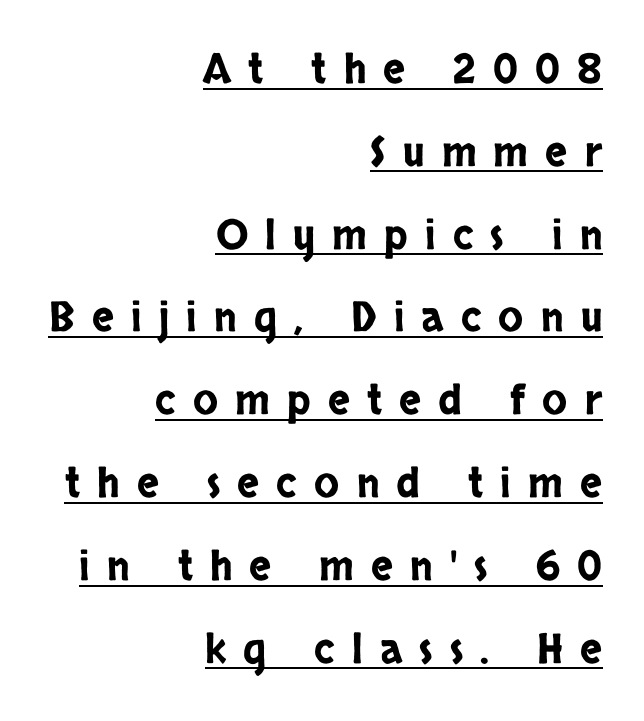
{"serif": "no", "italic": "no", "width": "condensed", "stroke_contrast": "low", "x_height": "large", "monospaced": "no", "underline": "yes", "align": "right", "line_spacing": "loose", "line_spacing_ratio": 2.02, "letter_spacing": "wide", "letter_spacing_em": 0.42, "glyph_px": 41}
